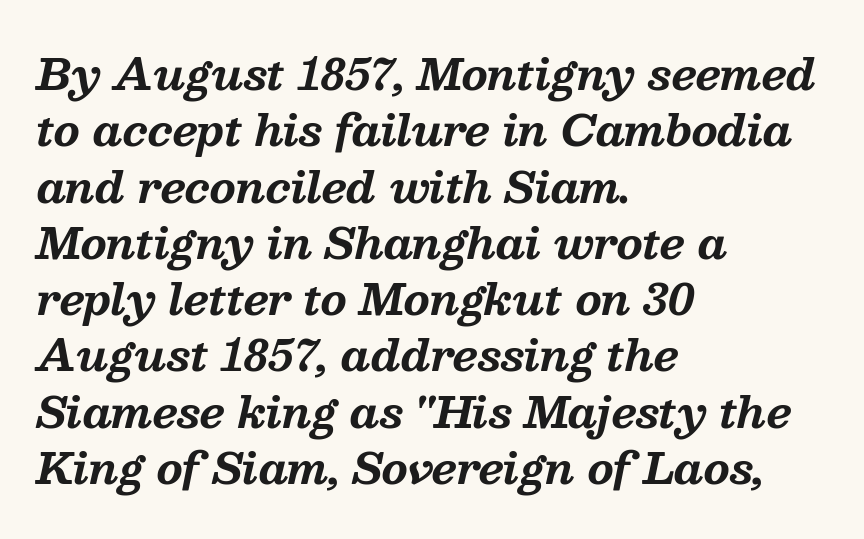
The image shows 42 px bold serif type, italic (leaning right); set left-aligned, normal line spacing (1.34x), normal letter spacing, not underlined; medium stroke contrast and a medium x-height.
